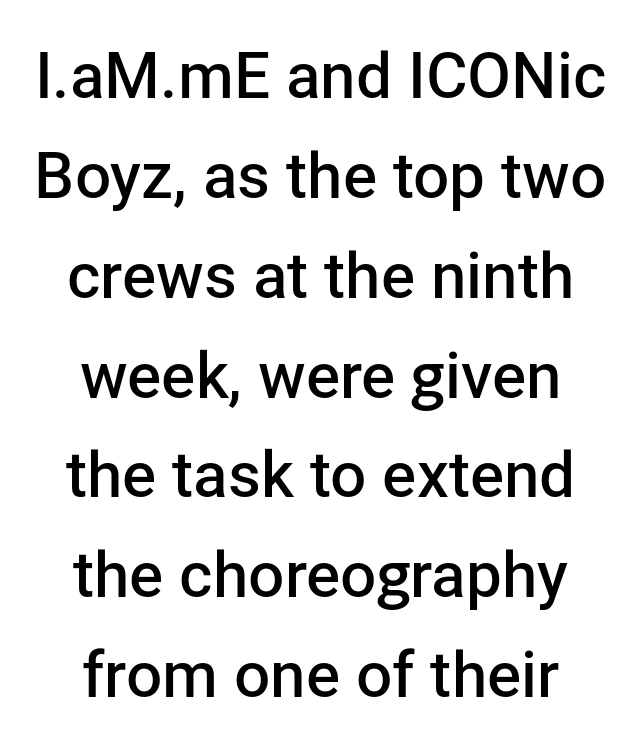
The image shows 64 px semibold sans-serif type, upright; set centered, normal line spacing (1.56x), normal letter spacing, not underlined; low stroke contrast and a medium x-height.
